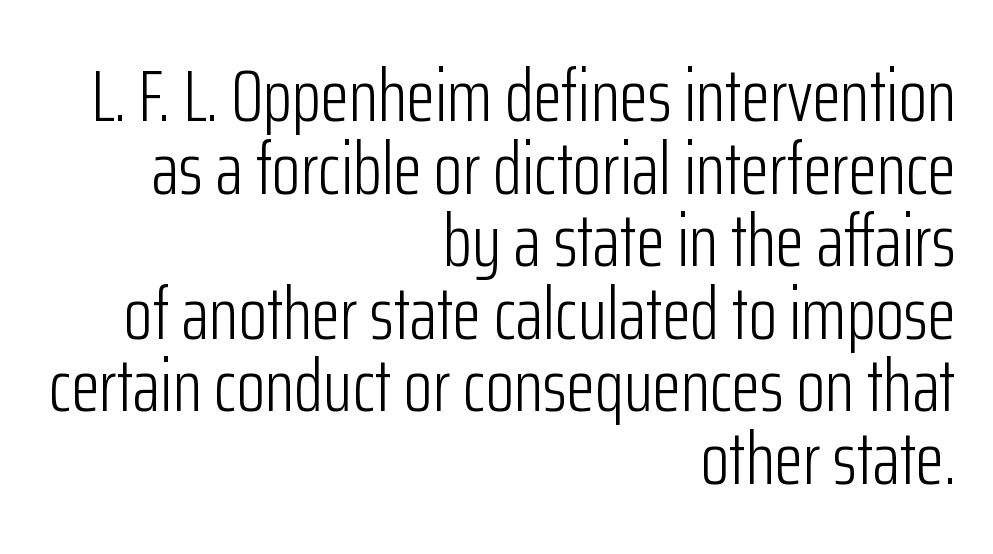
The image shows 74 px light, condensed sans-serif type, upright; set right-aligned, tight line spacing (0.98x), normal letter spacing, not underlined; low stroke contrast and a medium x-height.
